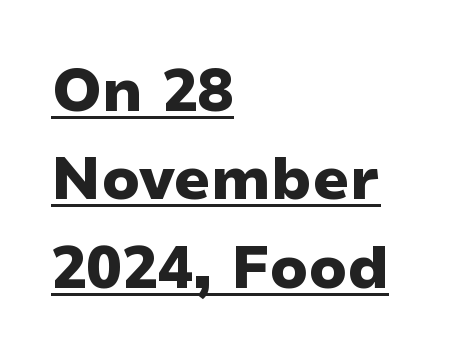
Q: Is the text bold? A: Yes.
Q: Is the text italic (slanted)? A: No, it is upright.
Q: Is the typeface a serif or a sans-serif typeface? A: Sans-serif.
Q: Is the text underlined? A: Yes.
Q: How is the paragraph aligned? A: Left-aligned.
Q: Is the spacing between letters normal or unusually wide? A: Normal.
Q: Is the spacing between lines tight, normal or loose? A: Normal.
Q: Width (condensed, normal, or wide)? A: Wide.
Q: Stroke contrast? A: Low.
Q: x-height? A: Medium.
Q: Monospaced? A: No.
